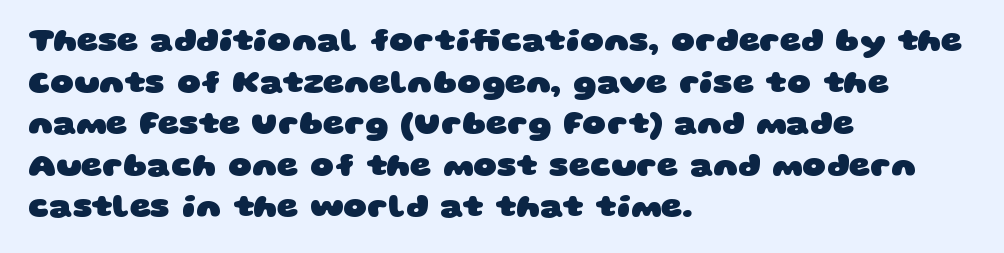
Notice how the passage keeps a crisp vertical edge on the left only. A typesetter would call this zero additional tracking. This rendering features lettering with no underline. The letters carry no serifs — their stems end cleanly without finishing strokes.
